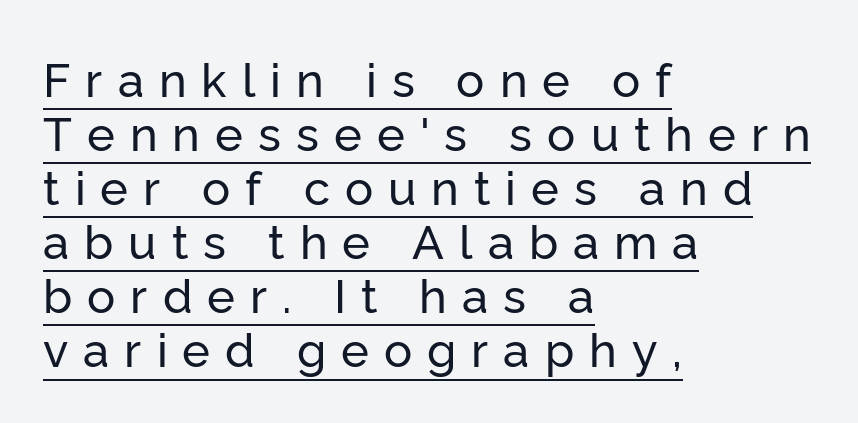
{"serif": "no", "italic": "no", "width": "normal", "stroke_contrast": "low", "x_height": "medium", "monospaced": "no", "underline": "yes", "align": "left", "line_spacing": "tight", "line_spacing_ratio": 1.15, "letter_spacing": "wide", "letter_spacing_em": 0.32, "glyph_px": 47}
